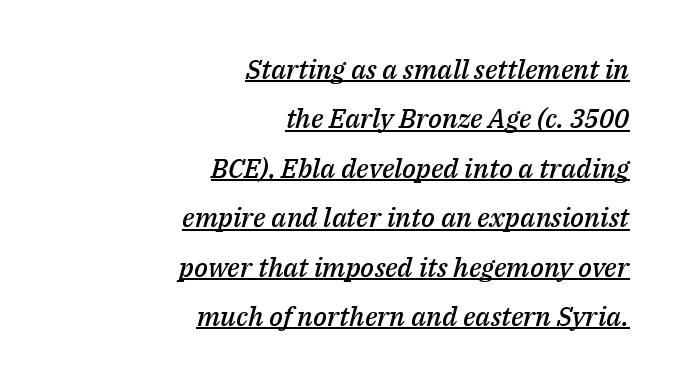
The image shows 27 px text type, italic (leaning right); set right-aligned, line spacing 1.83x, normal letter spacing, underlined.
